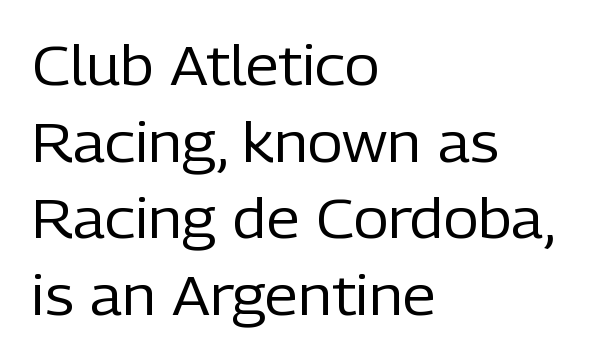
A typesetter would call this proportional, since set widths differ per character. Caption: standard tracking, unaltered. Caption: multi-line text, flush left, ragged right. Type without underlining. Nope, no serifs anywhere on these letters. Nothing heavy about these letters — not bold at all.
